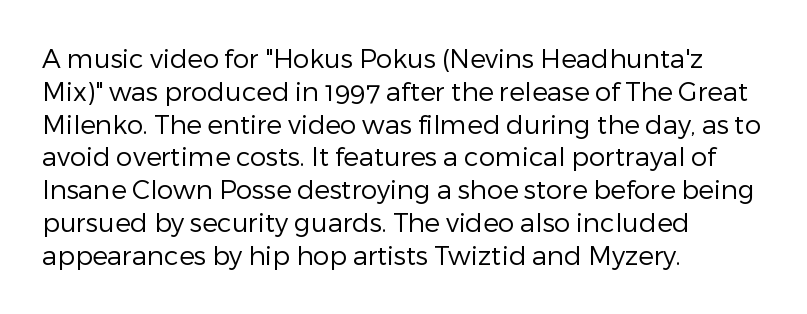
{"italic": "no", "bold": "no", "underline": "no", "align": "left", "line_spacing": "normal", "line_spacing_ratio": 1.26, "letter_spacing": "normal", "letter_spacing_em": 0.0, "glyph_px": 26}
